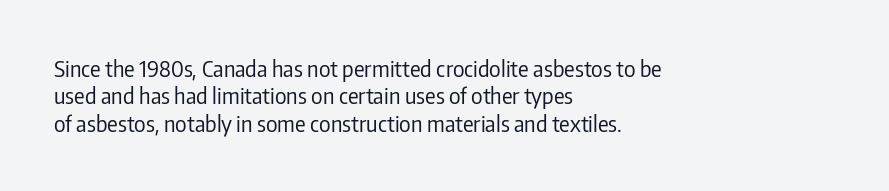
Rendered with straight, roman letterforms. Weight: not bold — regular or lighter. Words appear dense and cohesive because spacing is normal. Horizontal alignment here is leftward, the default for most running prose. A clean baseline with only descenders dipping below it.
